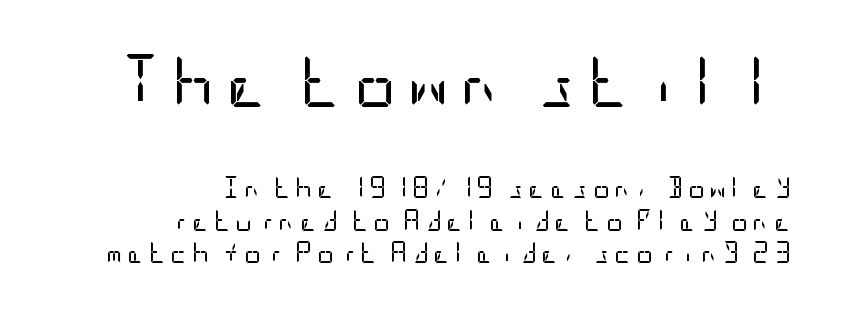
The letters carry no serifs — their stems end cleanly without finishing strokes. There is plenty of visible air inserted between adjacent glyphs. The letters stand straight up with perfectly vertical stems. Type size steps down from the first block to the second.
